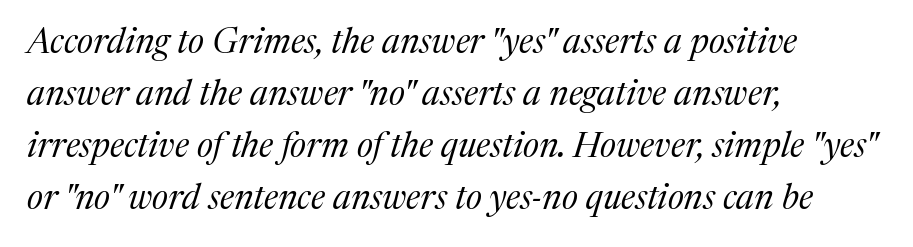
The image shows 35 px regular-weight serif type, italic (leaning right); set left-aligned, normal line spacing (1.49x), normal letter spacing, not underlined; medium stroke contrast and a medium x-height.
